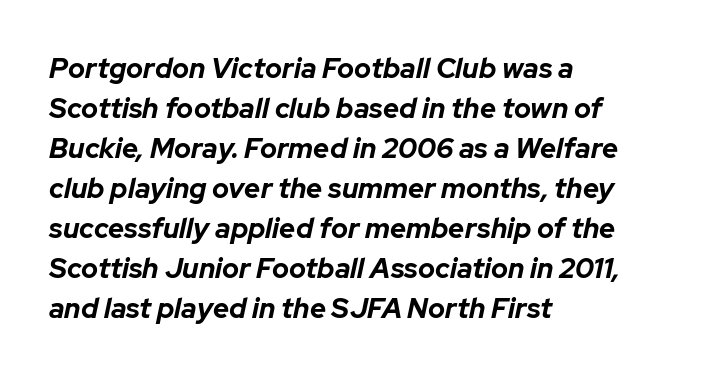
Nobody touched the tracking dial on this one. Looking at the ascenders, they clearly lean. The compositor pushed each line to the left boundary. The foot of each line stays bare and open. Notice how descenders clear the ascenders below comfortably — that's standard leading.
